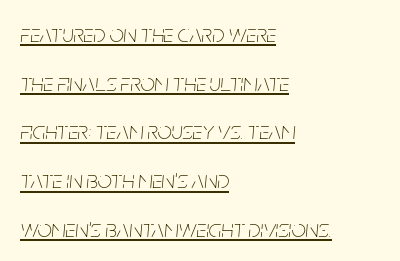
Q: Is the text bold? A: No.
Q: Is the text italic (slanted)? A: Yes, it leans right by about 5 degrees.
Q: Is the text underlined? A: Yes.
Q: How is the paragraph aligned? A: Left-aligned.
Q: Is the spacing between letters normal or unusually wide? A: Normal.
Q: Is the spacing between lines tight, normal or loose? A: Loose.
